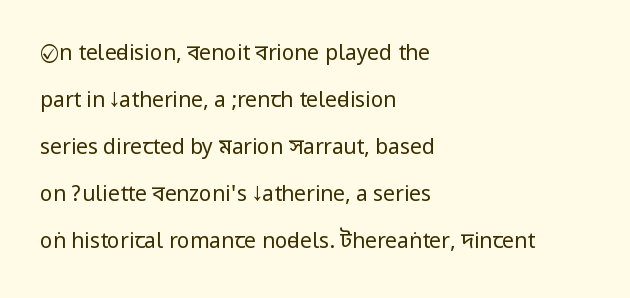
{"italic": "no", "bold": "no", "underline": "no", "align": "left", "line_spacing": "loose", "line_spacing_ratio": 2.24, "letter_spacing": "normal", "letter_spacing_em": 0.0, "glyph_px": 21}
